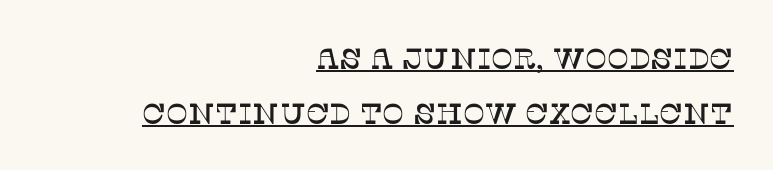
{"serif": "yes", "italic": "no", "width": "normal", "stroke_contrast": "low", "x_height": "large", "monospaced": "no", "underline": "yes", "align": "right", "line_spacing_ratio": 1.88, "letter_spacing": "normal", "letter_spacing_em": 0.0, "glyph_px": 29}
